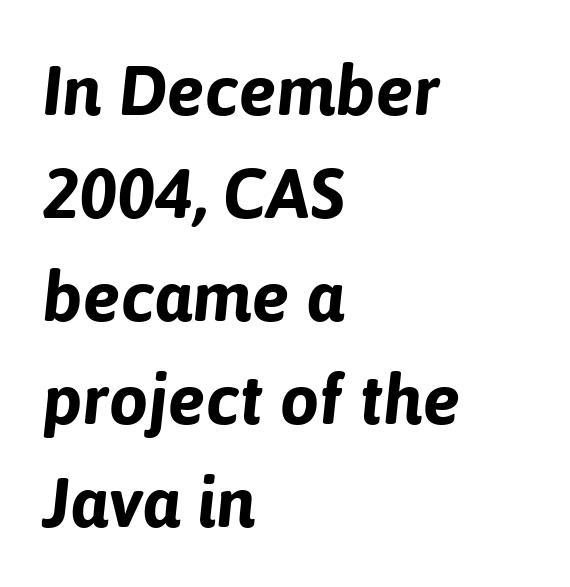
The image shows 70 px bold type, italic (leaning right); set left-aligned, normal line spacing (1.47x), normal letter spacing, not underlined; low stroke contrast and a medium x-height.
